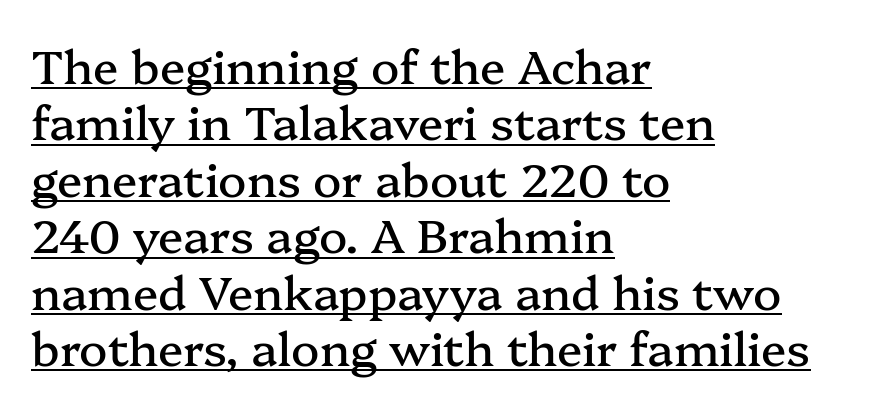
The image shows 47 px serif type, upright; set left-aligned, line spacing 1.2x, normal letter spacing, underlined; medium stroke contrast and a medium x-height.
